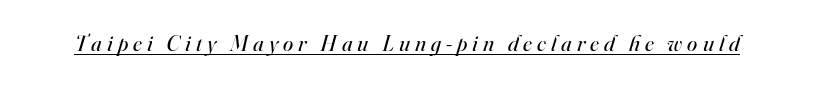
{"italic": "yes", "lean": "right", "slant_degrees": 16, "bold": "no", "underline": "yes", "letter_spacing": "wide", "letter_spacing_em": 0.22, "glyph_px": 23}
